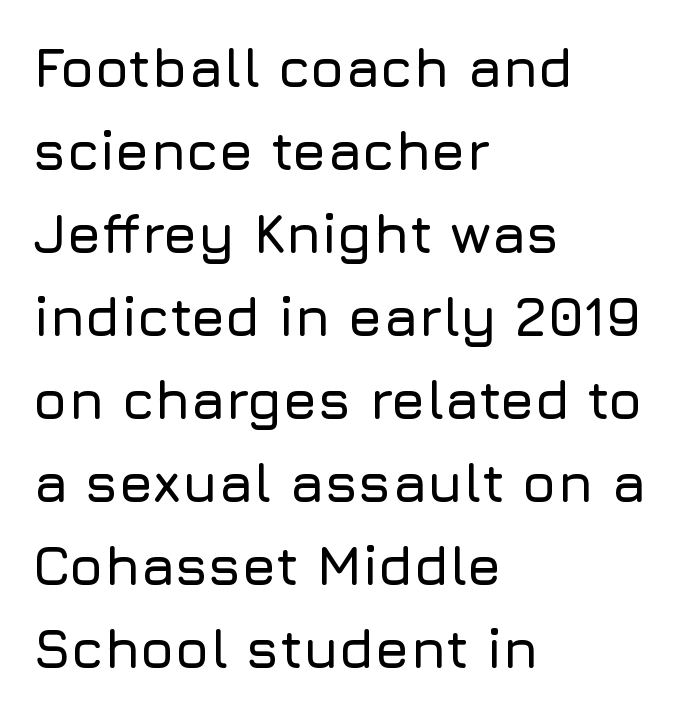
Q: Is the text italic (slanted)? A: No, it is upright.
Q: Is the typeface a serif or a sans-serif typeface? A: Sans-serif.
Q: Is the text underlined? A: No.
Q: How is the paragraph aligned? A: Left-aligned.
Q: Is the spacing between letters normal or unusually wide? A: Normal.
Q: Is the spacing between lines tight, normal or loose? A: Normal.
Q: Width (condensed, normal, or wide)? A: Normal.
Q: Stroke contrast? A: Low.
Q: x-height? A: Medium.
Q: Monospaced? A: No.
